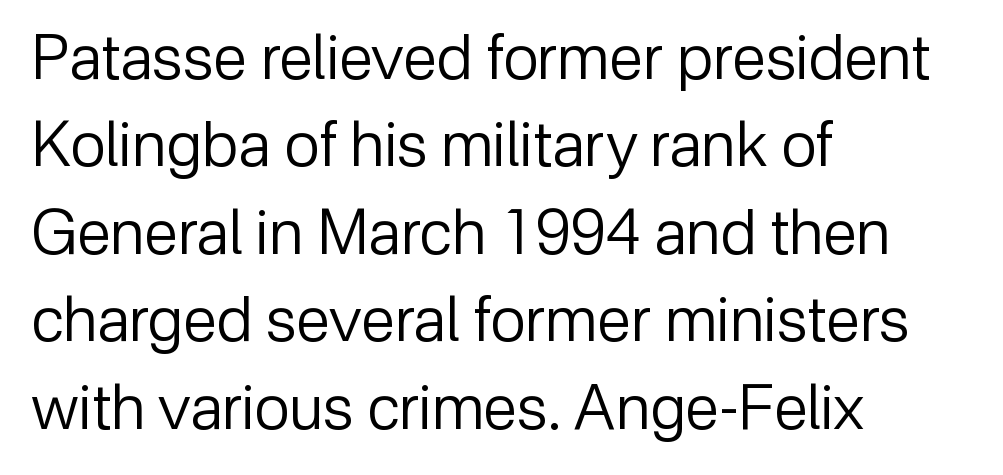
{"serif": "no", "italic": "no", "bold": "no", "weight": "regular", "width": "normal", "stroke_contrast": "low", "x_height": "medium", "monospaced": "no", "underline": "no", "align": "left", "line_spacing": "normal", "line_spacing_ratio": 1.41, "letter_spacing": "normal", "letter_spacing_em": 0.0, "glyph_px": 62}
